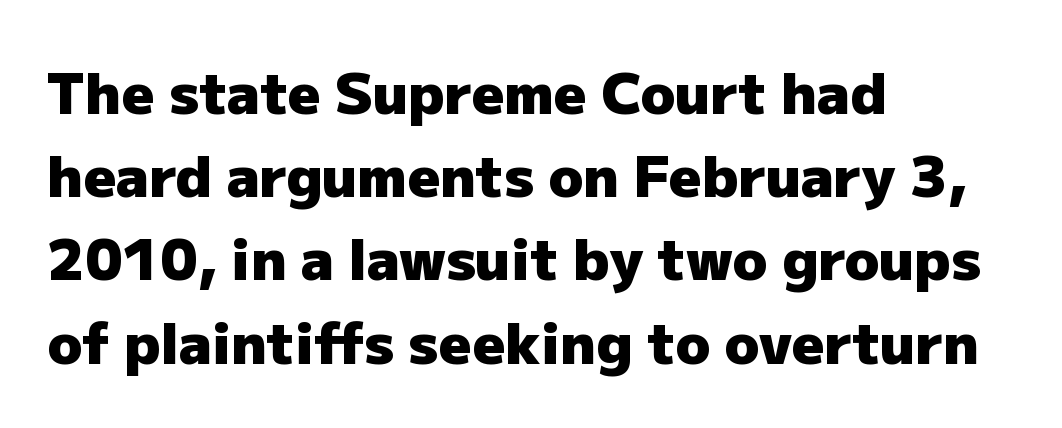
Q: Is the text bold? A: Yes.
Q: Is the text italic (slanted)? A: No, it is upright.
Q: Is the typeface a serif or a sans-serif typeface? A: Sans-serif.
Q: Is the text underlined? A: No.
Q: How is the paragraph aligned? A: Left-aligned.
Q: Is the spacing between letters normal or unusually wide? A: Normal.
Q: Is the spacing between lines tight, normal or loose? A: Normal.
Q: Width (condensed, normal, or wide)? A: Normal.
Q: Stroke contrast? A: Low.
Q: x-height? A: Medium.
Q: Monospaced? A: No.
